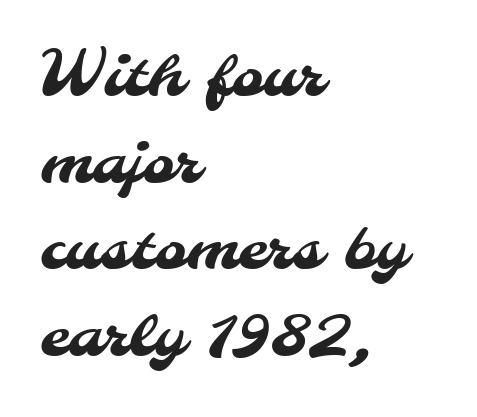
Q: Is the typeface a serif or a sans-serif typeface? A: Sans-serif.
Q: Is the text underlined? A: No.
Q: How is the paragraph aligned? A: Left-aligned.
Q: Is the spacing between letters normal or unusually wide? A: Normal.
Q: Is the spacing between lines tight, normal or loose? A: Normal.
Q: Width (condensed, normal, or wide)? A: Normal.
Q: Stroke contrast? A: Medium.
Q: x-height? A: Small.
Q: Monospaced? A: No.
